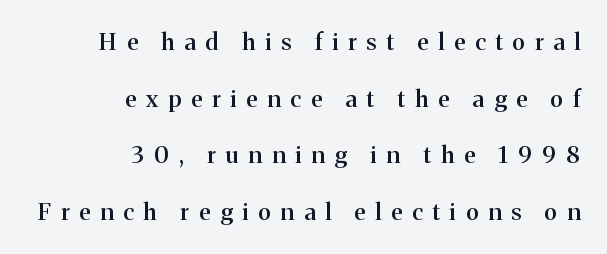
The image shows 23 px text type, upright; set right-aligned, loose line spacing (2.46x), unusually wide letter spacing (+0.43 em), not underlined.
